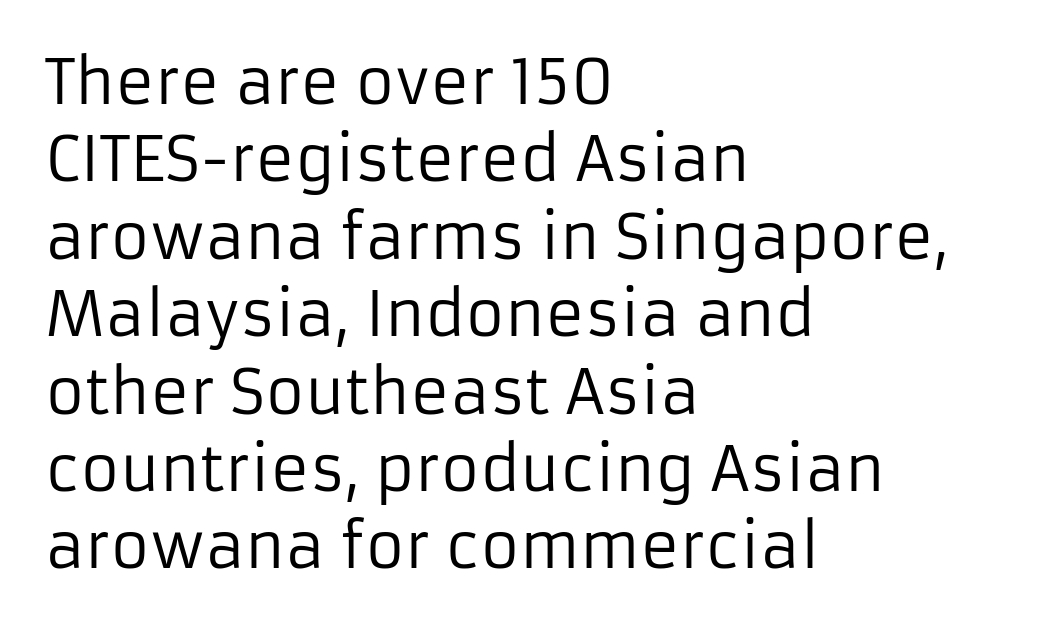
Q: Is the text bold? A: No.
Q: Is the text italic (slanted)? A: No, it is upright.
Q: Is the typeface a serif or a sans-serif typeface? A: Sans-serif.
Q: Is the text underlined? A: No.
Q: How is the paragraph aligned? A: Left-aligned.
Q: Is the spacing between letters normal or unusually wide? A: Normal.
Q: Is the spacing between lines tight, normal or loose? A: Normal.
Q: Width (condensed, normal, or wide)? A: Normal.
Q: Stroke contrast? A: Low.
Q: x-height? A: Medium.
Q: Monospaced? A: No.
